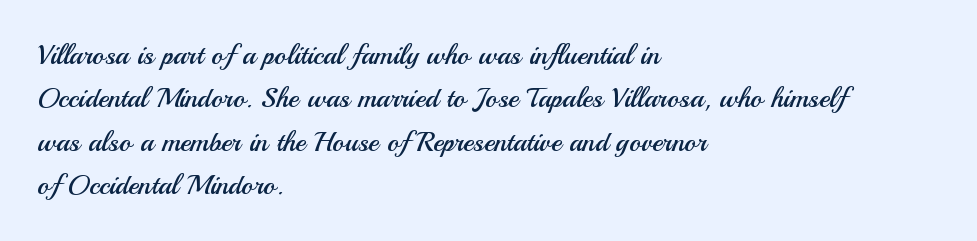
{"serif": "no", "bold": "no", "weight": "regular", "width": "normal", "stroke_contrast": "medium", "x_height": "small", "monospaced": "no", "underline": "no", "align": "left", "line_spacing": "normal", "line_spacing_ratio": 1.55, "letter_spacing": "normal", "letter_spacing_em": 0.0, "glyph_px": 28}
